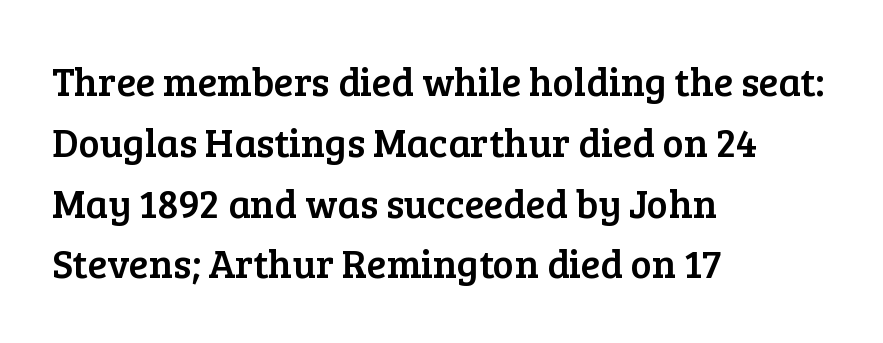
The image shows 40 px serif type, upright; set left-aligned, normal line spacing (1.52x), normal letter spacing, not underlined; low stroke contrast and a medium x-height.
